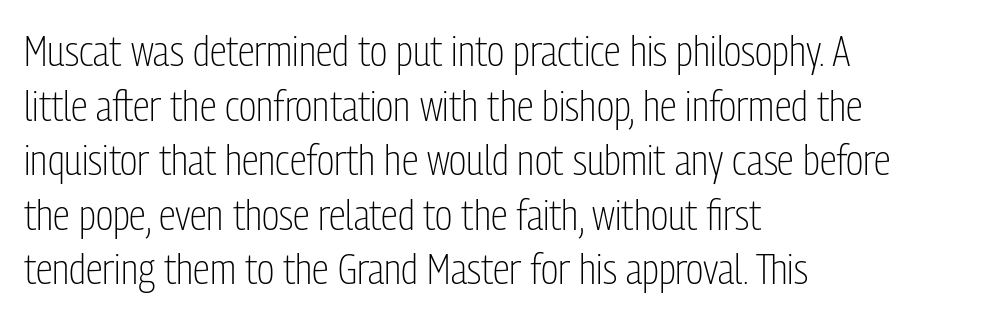
{"serif": "no", "italic": "no", "bold": "no", "weight": "light", "width": "condensed", "stroke_contrast": "low", "x_height": "medium", "monospaced": "no", "underline": "no", "align": "left", "line_spacing": "normal", "line_spacing_ratio": 1.27, "letter_spacing": "normal", "letter_spacing_em": 0.0, "glyph_px": 43}
